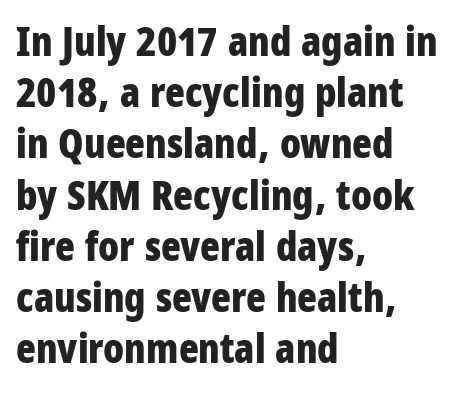
{"serif": "no", "italic": "no", "bold": "yes", "weight": "bold", "width": "condensed", "stroke_contrast": "low", "x_height": "large", "monospaced": "no", "underline": "no", "align": "left", "line_spacing": "normal", "line_spacing_ratio": 1.25, "letter_spacing": "normal", "letter_spacing_em": 0.0, "glyph_px": 41}
